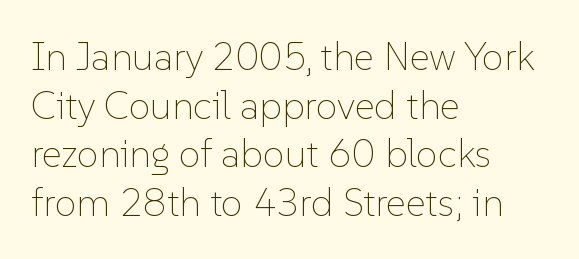
Q: Is the text bold? A: No.
Q: Is the text italic (slanted)? A: No, it is upright.
Q: Is the text underlined? A: No.
Q: How is the paragraph aligned? A: Left-aligned.
Q: Is the spacing between letters normal or unusually wide? A: Normal.
Q: Is the spacing between lines tight, normal or loose? A: Normal.
Q: Width (condensed, normal, or wide)? A: Normal.
Q: Stroke contrast? A: Low.
Q: x-height? A: Medium.
Q: Monospaced? A: No.
